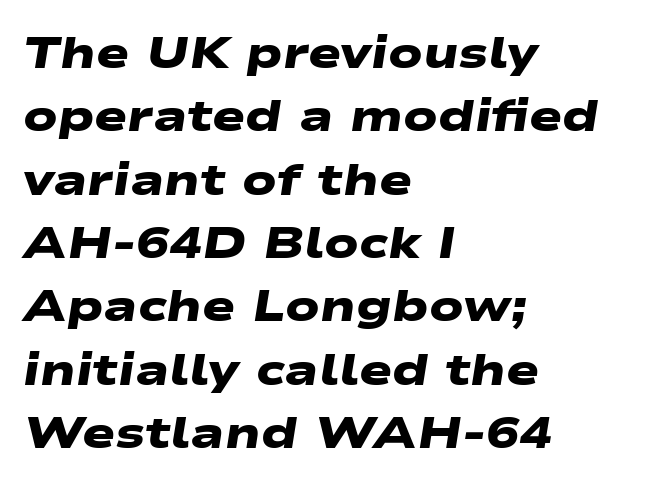
{"serif": "no", "bold": "yes", "weight": "heavy", "width": "wide", "stroke_contrast": "low", "x_height": "medium", "monospaced": "no", "underline": "no", "align": "left", "line_spacing": "normal", "line_spacing_ratio": 1.44, "letter_spacing": "normal", "letter_spacing_em": 0.0, "glyph_px": 44}
